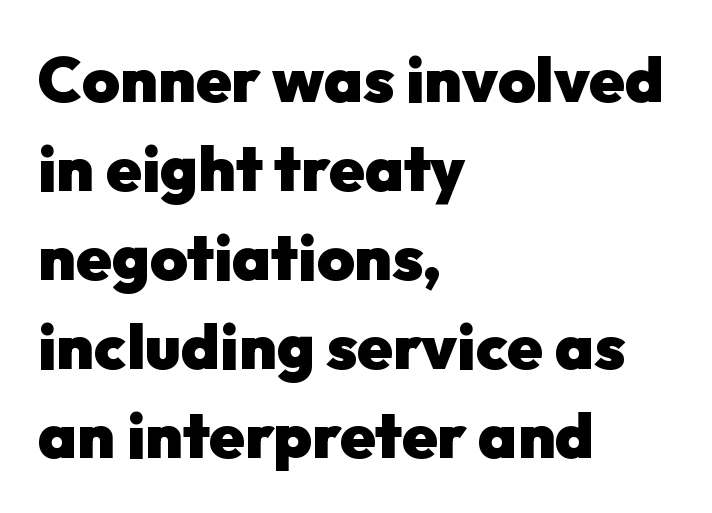
The image shows 64 px heavy sans-serif type, upright; set left-aligned, normal line spacing (1.39x), normal letter spacing, not underlined; low stroke contrast and a medium x-height.
